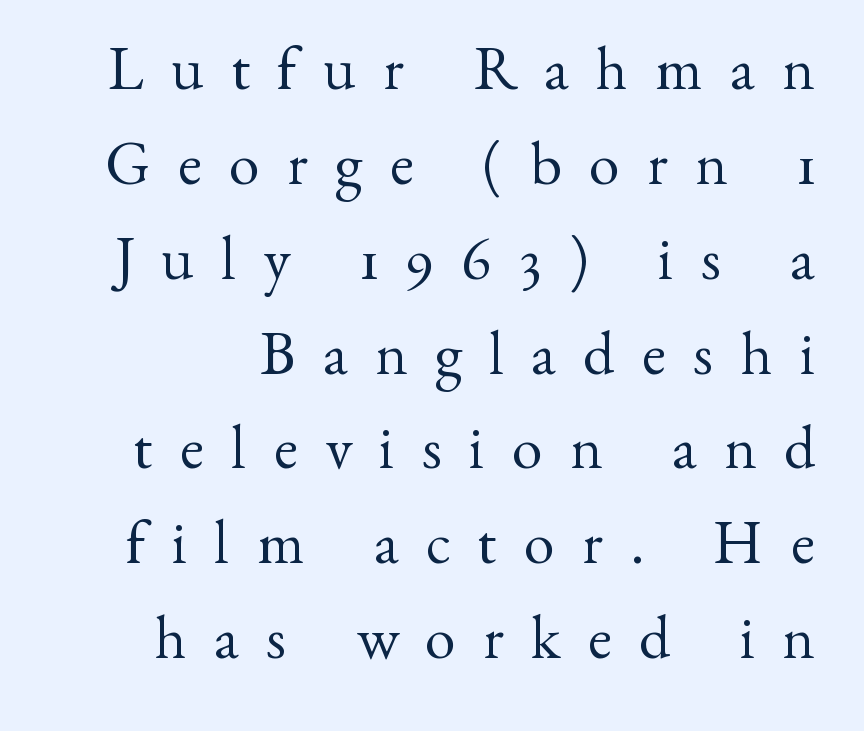
Q: Is the text bold? A: No.
Q: Is the text italic (slanted)? A: No, it is upright.
Q: Is the typeface a serif or a sans-serif typeface? A: Serif.
Q: Is the text underlined? A: No.
Q: Is the spacing between letters normal or unusually wide? A: Unusually wide.
Q: Is the spacing between lines tight, normal or loose? A: Normal.
Q: Width (condensed, normal, or wide)? A: Normal.
Q: Stroke contrast? A: Medium.
Q: x-height? A: Small.
Q: Monospaced? A: No.
